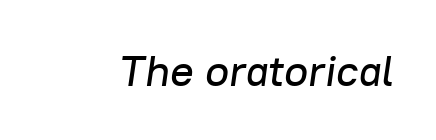
{"italic": "yes", "lean": "right", "slant_degrees": 8, "width": "normal", "stroke_contrast": "low", "x_height": "medium", "monospaced": "no", "underline": "no", "letter_spacing": "normal", "letter_spacing_em": 0.0, "glyph_px": 44}
